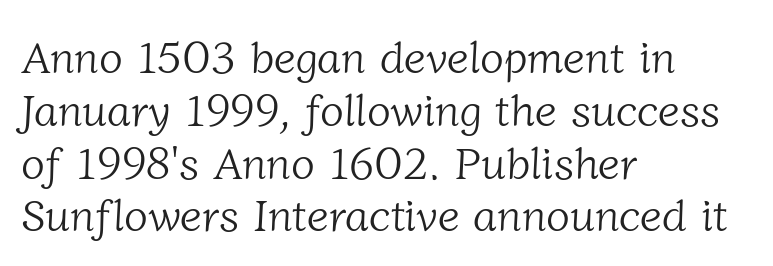
Q: Is the text bold? A: No.
Q: Is the typeface a serif or a sans-serif typeface? A: Serif.
Q: Is the text underlined? A: No.
Q: How is the paragraph aligned? A: Left-aligned.
Q: Is the spacing between letters normal or unusually wide? A: Normal.
Q: Width (condensed, normal, or wide)? A: Normal.
Q: Stroke contrast? A: Low.
Q: x-height? A: Medium.
Q: Monospaced? A: No.
